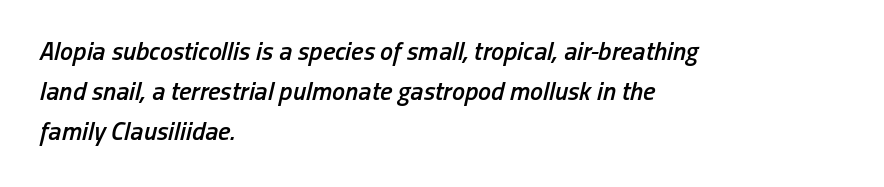
Q: Is the text bold? A: Semi-bold.
Q: Is the text italic (slanted)? A: Yes, it leans right by about 13 degrees.
Q: Is the text underlined? A: No.
Q: How is the paragraph aligned? A: Left-aligned.
Q: Is the spacing between letters normal or unusually wide? A: Normal.
Q: Is the spacing between lines tight, normal or loose? A: Normal.
